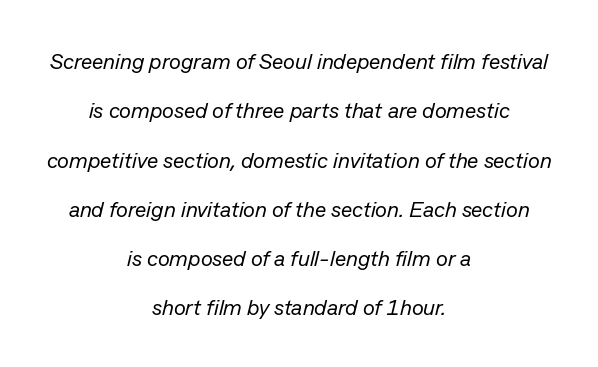
This rendering leaves character spacing at its baseline value. You could fit nearly another row in the gap between these rows. Stems and bowls with no extra thickness — not bold. Letters rest on an invisible, unmarked baseline. Both edges are ragged and mirror each other, which tells us the setting is centered. The specimen reads as italic at a glance.
